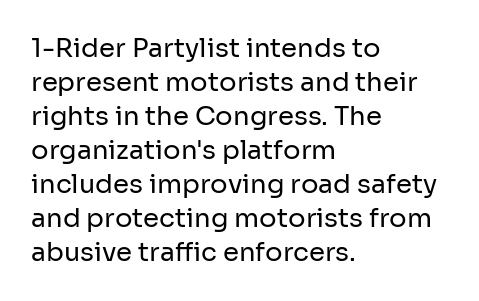
The image shows 26 px text type, upright; set left-aligned, normal line spacing (1.31x), normal letter spacing, not underlined.
